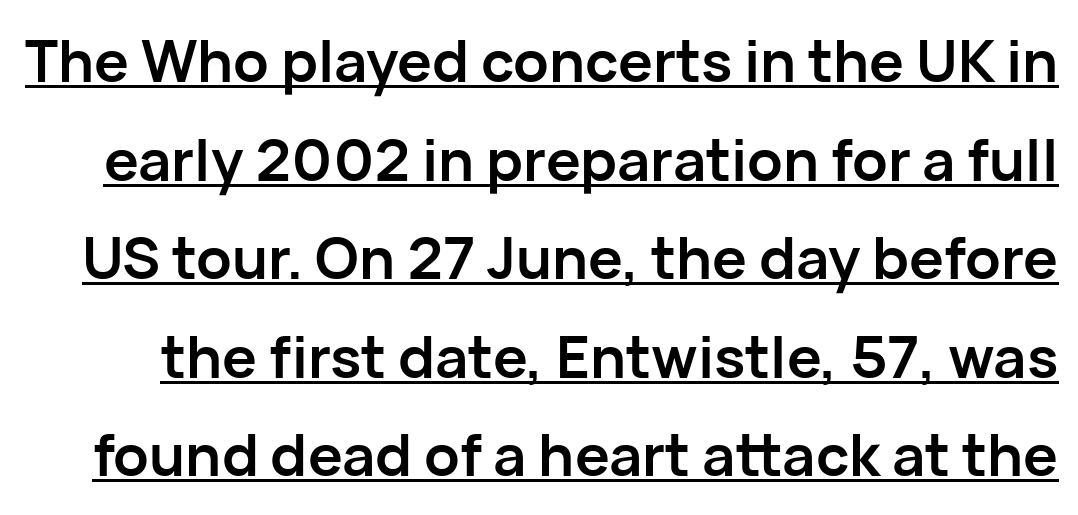
{"serif": "no", "italic": "no", "bold": "yes", "weight": "semibold", "width": "normal", "stroke_contrast": "low", "x_height": "medium", "monospaced": "no", "underline": "yes", "line_spacing": "normal", "line_spacing_ratio": 1.7, "letter_spacing": "normal", "letter_spacing_em": 0.0, "glyph_px": 58}
